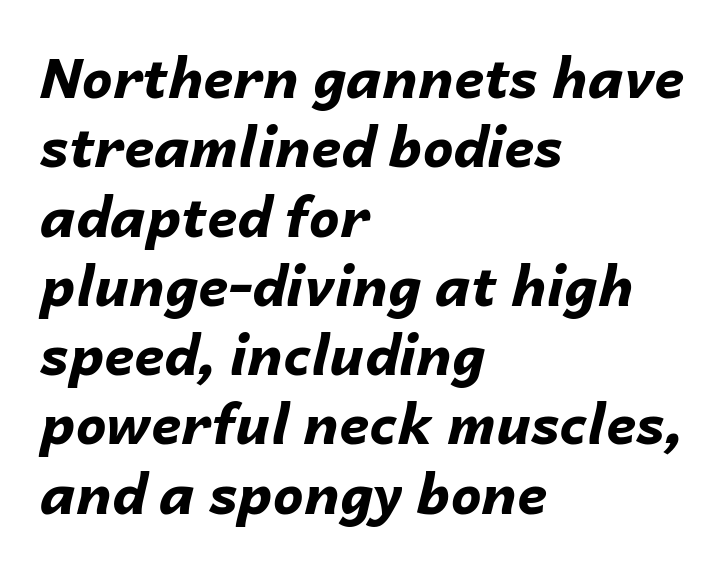
Q: Is the text bold? A: Yes.
Q: Is the text italic (slanted)? A: Yes, it leans right by about 14 degrees.
Q: Is the text underlined? A: No.
Q: How is the paragraph aligned? A: Left-aligned.
Q: Is the spacing between letters normal or unusually wide? A: Normal.
Q: Is the spacing between lines tight, normal or loose? A: Normal.
Q: Width (condensed, normal, or wide)? A: Normal.
Q: Stroke contrast? A: Low.
Q: x-height? A: Medium.
Q: Monospaced? A: No.
